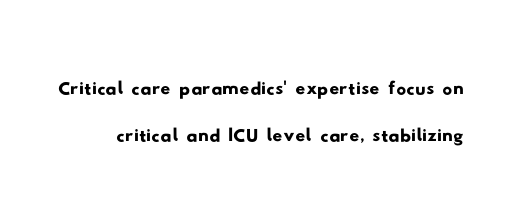
The image shows 49 px wide sans-serif type; set tight line spacing (0.96x), normal letter spacing, not underlined; low stroke contrast and a small x-height.
